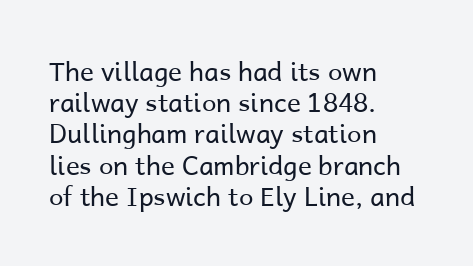
One-word summary of the alignment: left. In terms of letterspacing, this is plain default setting. The words here are not underlined. The characters are drawn with everyday or finer stroke widths. The letters stand straight up with perfectly vertical stems.
